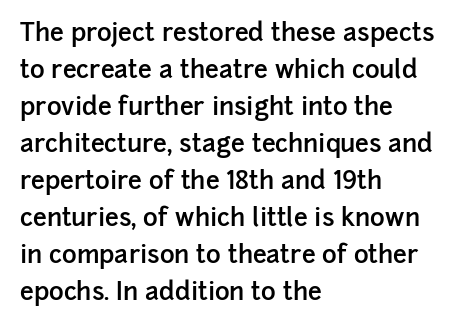
{"italic": "no", "bold": "semi", "underline": "no", "align": "left", "line_spacing": "normal", "line_spacing_ratio": 1.48, "letter_spacing": "normal", "letter_spacing_em": 0.0, "glyph_px": 25}
